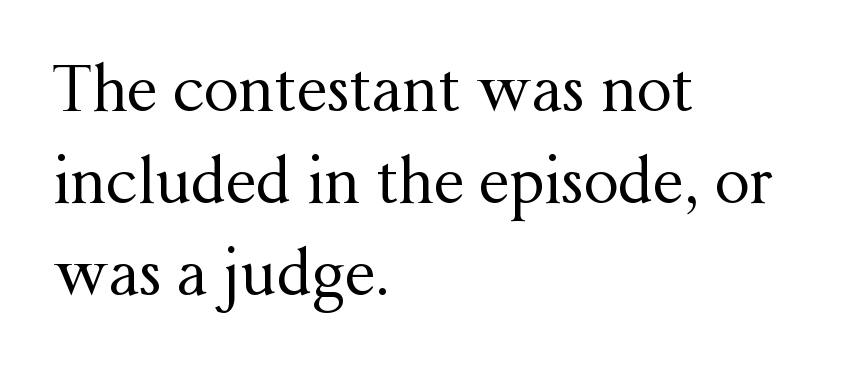
Q: Is the text bold? A: No.
Q: Is the text italic (slanted)? A: No, it is upright.
Q: Is the typeface a serif or a sans-serif typeface? A: Serif.
Q: Is the text underlined? A: No.
Q: How is the paragraph aligned? A: Left-aligned.
Q: Is the spacing between letters normal or unusually wide? A: Normal.
Q: Is the spacing between lines tight, normal or loose? A: Normal.
Q: Width (condensed, normal, or wide)? A: Normal.
Q: Stroke contrast? A: Medium.
Q: x-height? A: Medium.
Q: Monospaced? A: No.
